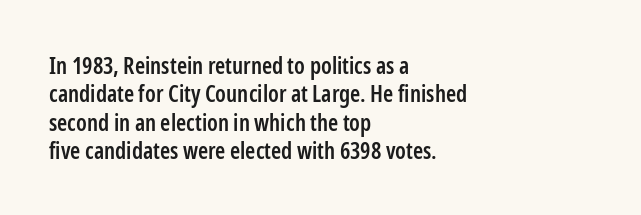
{"italic": "no", "bold": "semi", "underline": "no", "align": "left", "line_spacing_ratio": 1.23, "letter_spacing": "normal", "letter_spacing_em": 0.0, "glyph_px": 23}
